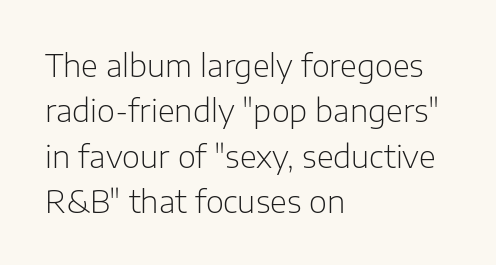
{"serif": "no", "italic": "no", "bold": "no", "weight": "light", "width": "normal", "stroke_contrast": "low", "x_height": "medium", "monospaced": "no", "underline": "no", "align": "left", "line_spacing": "normal", "line_spacing_ratio": 1.46, "letter_spacing": "normal", "letter_spacing_em": 0.0, "glyph_px": 31}
